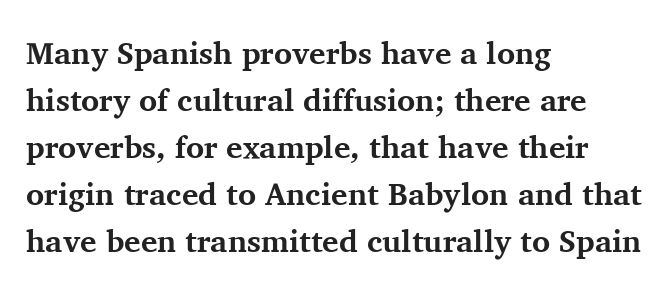
The image shows 31 px bold serif type, upright; set left-aligned, normal line spacing (1.52x), normal letter spacing, not underlined; medium stroke contrast and a medium x-height.
